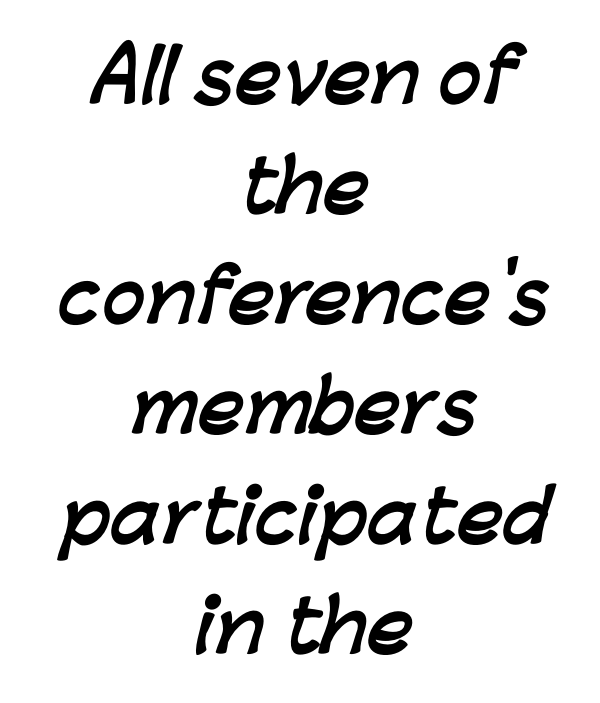
The image shows 71 px semibold sans-serif type; set centered, normal line spacing (1.55x), normal letter spacing, not underlined; low stroke contrast and a medium x-height.
